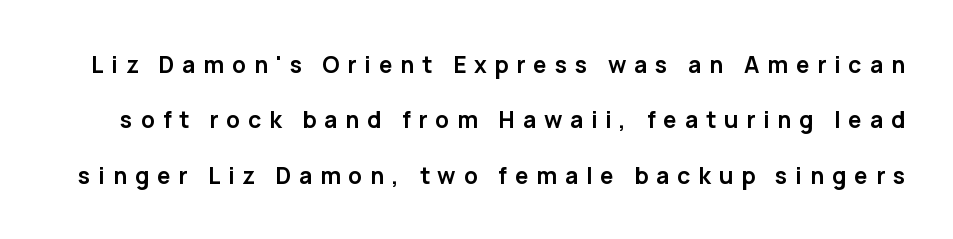
Q: Is the text bold? A: Yes.
Q: Is the text italic (slanted)? A: No, it is upright.
Q: Is the text underlined? A: No.
Q: Is the spacing between letters normal or unusually wide? A: Unusually wide.
Q: Is the spacing between lines tight, normal or loose? A: Loose.
